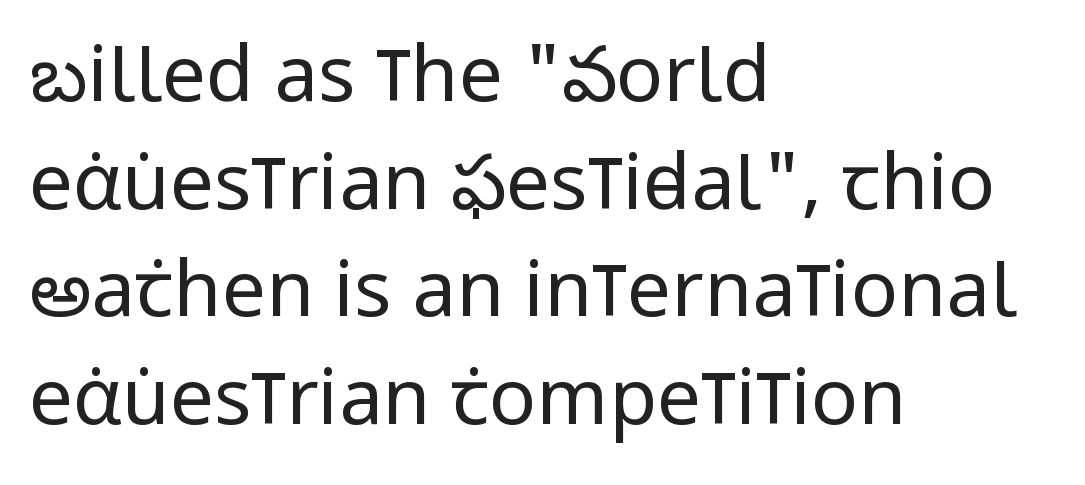
Q: Is the text bold? A: No.
Q: Is the text italic (slanted)? A: No, it is upright.
Q: Is the typeface a serif or a sans-serif typeface? A: Sans-serif.
Q: Is the text underlined? A: No.
Q: How is the paragraph aligned? A: Left-aligned.
Q: Is the spacing between letters normal or unusually wide? A: Normal.
Q: Is the spacing between lines tight, normal or loose? A: Normal.
Q: Width (condensed, normal, or wide)? A: Condensed.
Q: Stroke contrast? A: Low.
Q: x-height? A: Large.
Q: Monospaced? A: No.
